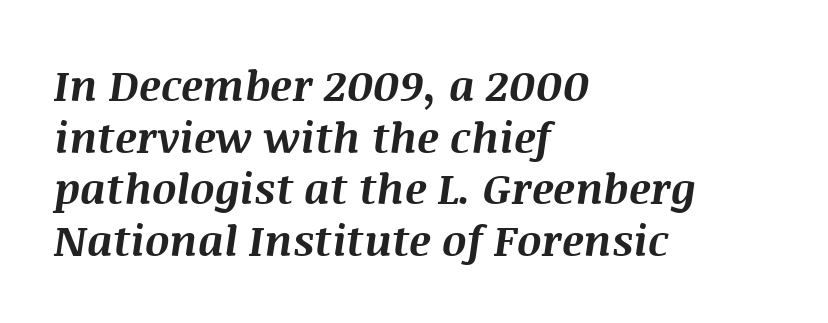
The image shows 43 px bold type, italic (leaning right); set left-aligned, line spacing 1.2x, normal letter spacing, not underlined; medium stroke contrast and a large x-height.
